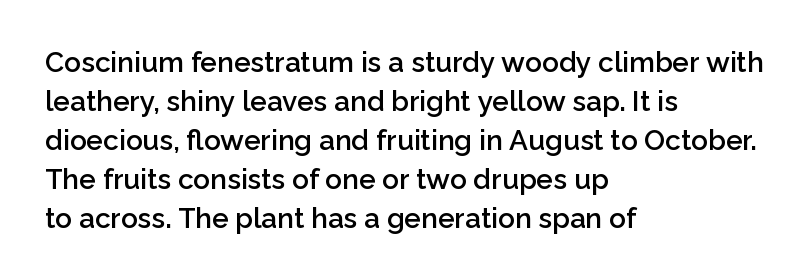
Does extra space separate the letters? No, they use regular spacing. Varying glyph widths throughout — classic text-font behaviour. The rendering anchors every line to the left-hand side. Heft: intermediate — a semibold. Glance below the letters and you will spot only blank space.
